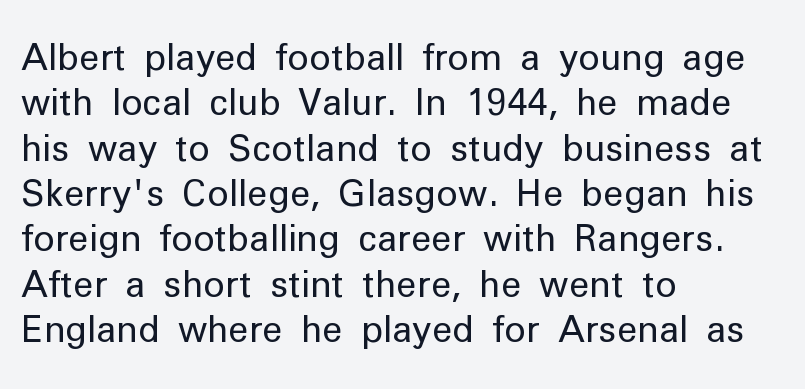
Does the type have serifs? No, each stem ends abruptly. Characters remain perfectly vertical along every line. Words appear dense and cohesive because spacing is normal. Think of a printed novel: that variable character pitch is what you see here. Leading: standard. Words float on clear page, feet unadorned.
